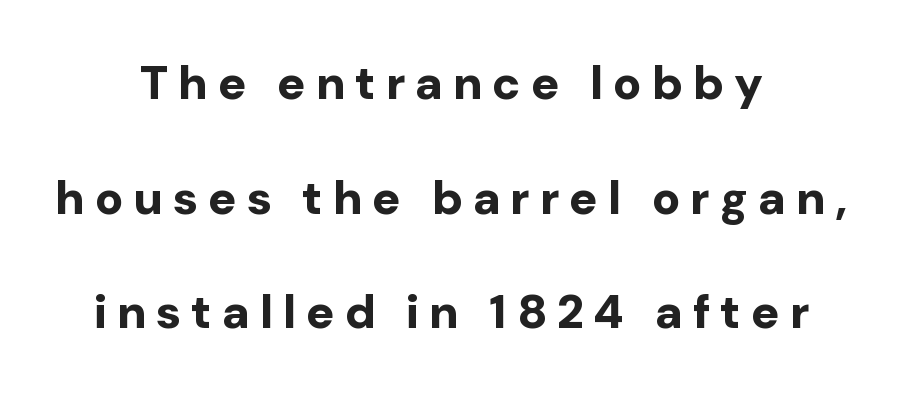
The characters display no serif detailing; their extremities are plain. Words appear elongated and porous because spacing is wide. Weight: bold. Do the letters lean? They stand straight. Vertically, the passage feels expansive, rows floating well apart.
